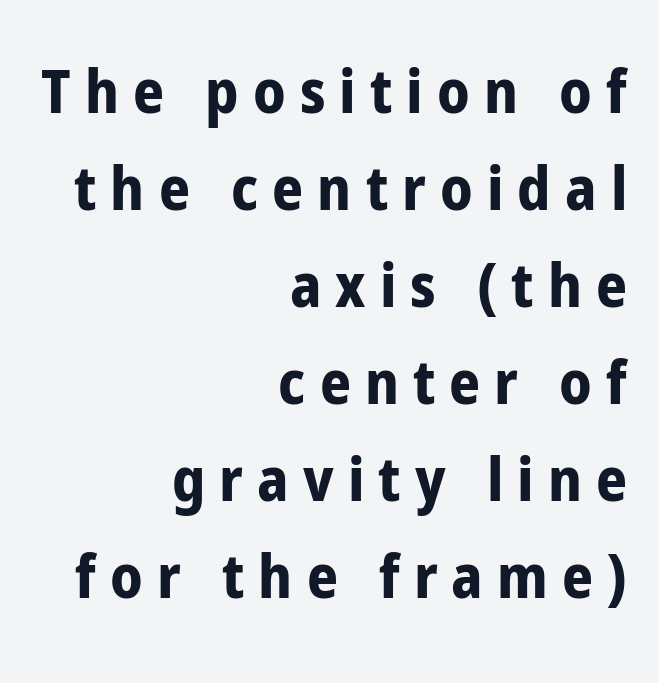
The image shows 61 px bold, condensed sans-serif type, upright; set right-aligned, normal line spacing (1.59x), unusually wide letter spacing (+0.23 em), not underlined; low stroke contrast and a medium x-height.
